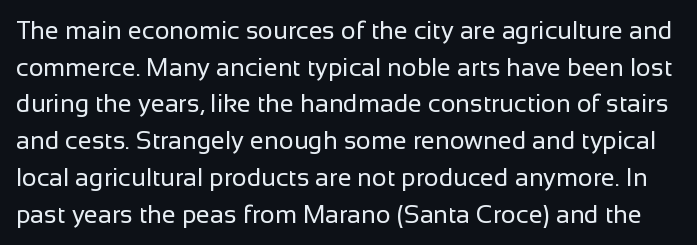
The image shows 25 px text type, upright; set normal line spacing (1.47x), normal letter spacing, not underlined.
